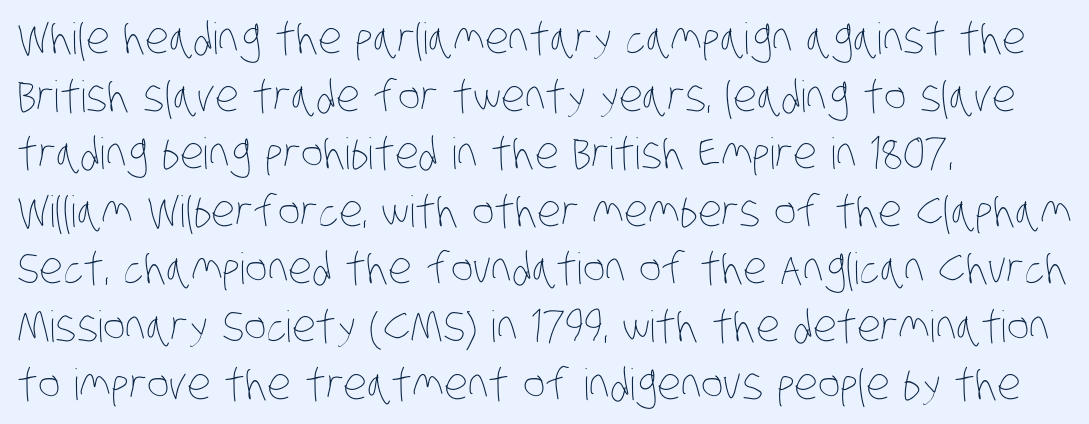
Rows of type keep a routine distance in the vertical direction. Tracking here is standard; glyphs follow each other at the usual distance. One-word summary of the alignment: left. The specimen omits any rule beneath the text block's lines. Unbolded letterforms with no extra heft. This sample has the flowing, uneven cadence of proportional lettering.
